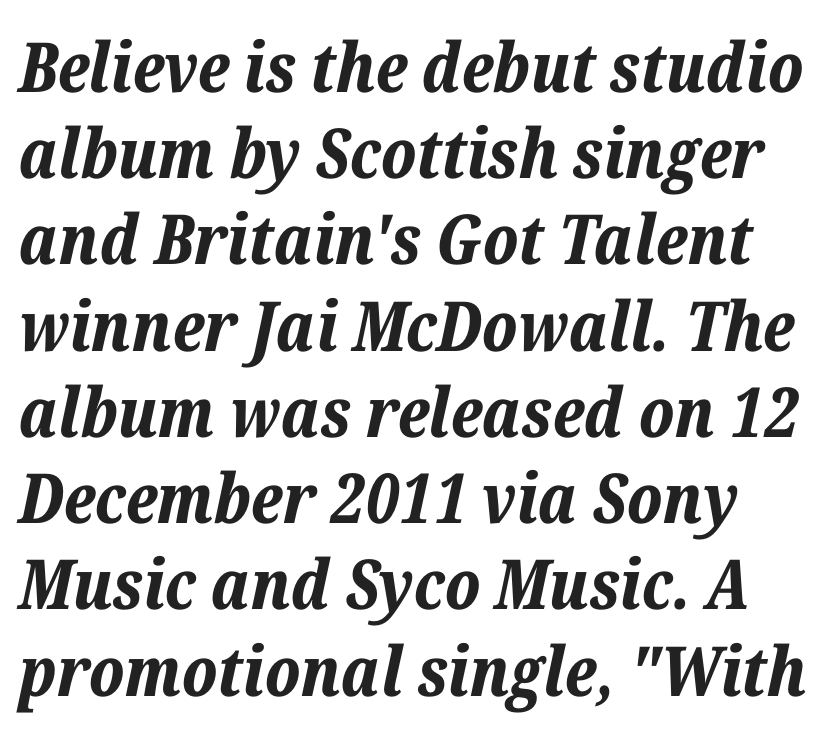
The image shows 69 px bold type, italic (leaning right); set normal line spacing (1.25x), normal letter spacing, not underlined; low stroke contrast and a medium x-height.
